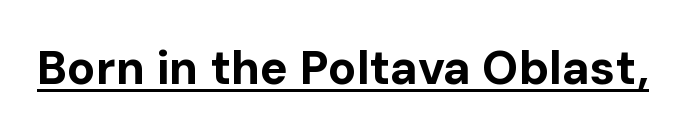
This is sans-serif lettering, the kind often seen on screens and signage. The letters stand straight up with perfectly vertical stems. Strong, thick strokes mark this as bold type. Looks like someone drew a line under every word here. Character widths vary here, with narrow letters taking less room than wide ones. Observe the ordinary spacing: letters are neighbours, not strangers.
